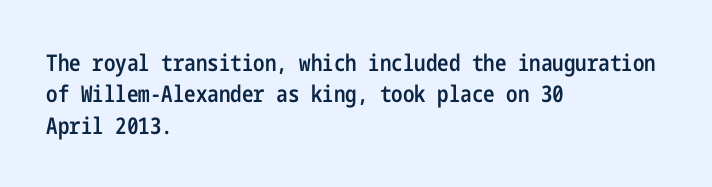
Q: Is the text bold? A: Semi-bold.
Q: Is the text italic (slanted)? A: No, it is upright.
Q: Is the text underlined? A: No.
Q: How is the paragraph aligned? A: Left-aligned.
Q: Is the spacing between letters normal or unusually wide? A: Normal.
Q: Is the spacing between lines tight, normal or loose? A: Normal.
